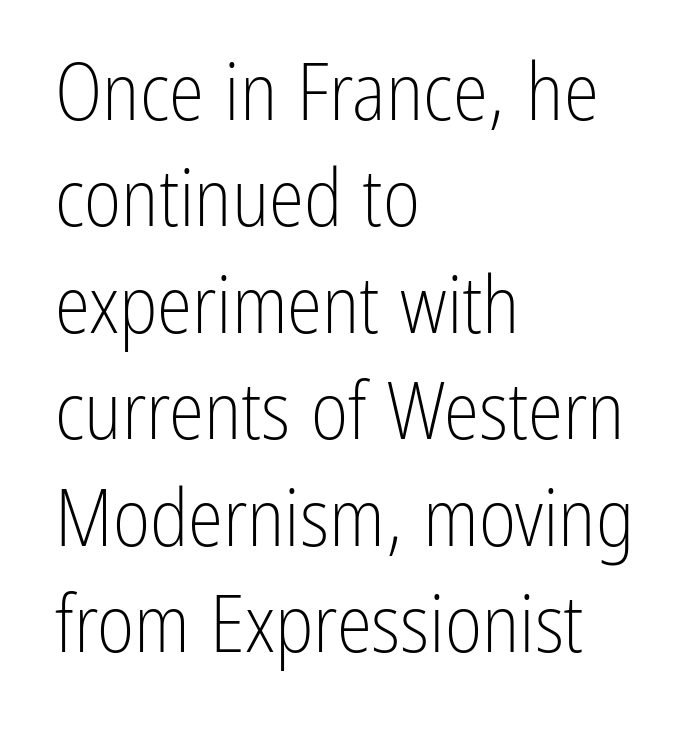
The image shows 80 px light, condensed sans-serif type, upright; set left-aligned, normal line spacing (1.33x), normal letter spacing, not underlined; low stroke contrast and a medium x-height.
